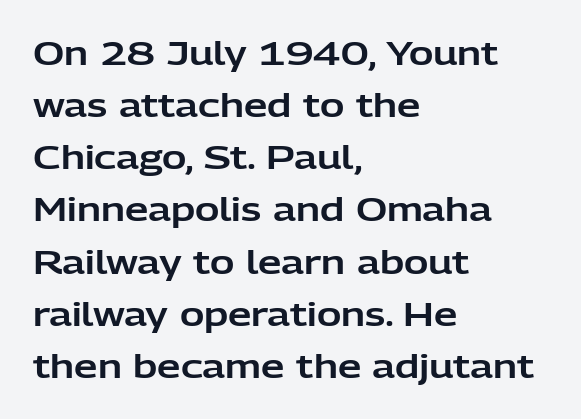
You could not count columns in this text — the font is proportionally spaced. Notice how the passage keeps a crisp vertical edge on the left only. The rows are spaced the way most documents space them. Nothing sits at the stroke ends, so this counts as sans-serif. Observe the ordinary spacing: letters are neighbours, not strangers.
